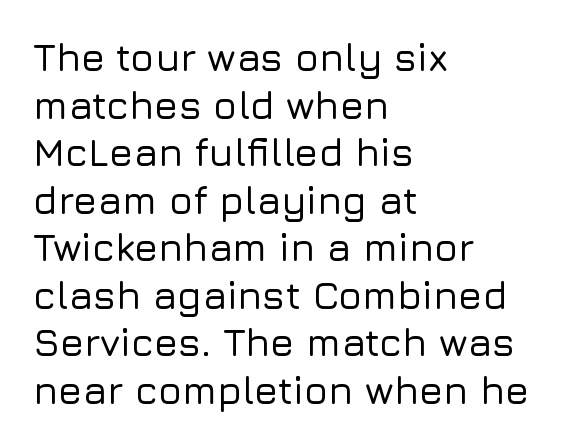
Q: Is the text italic (slanted)? A: No, it is upright.
Q: Is the typeface a serif or a sans-serif typeface? A: Sans-serif.
Q: Is the text underlined? A: No.
Q: How is the paragraph aligned? A: Left-aligned.
Q: Is the spacing between letters normal or unusually wide? A: Normal.
Q: Width (condensed, normal, or wide)? A: Normal.
Q: Stroke contrast? A: Low.
Q: x-height? A: Medium.
Q: Monospaced? A: No.
